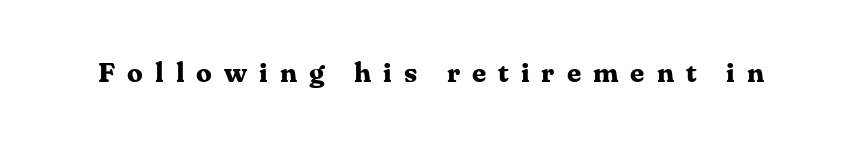
{"serif": "yes", "italic": "no", "bold": "yes", "weight": "bold", "width": "normal", "stroke_contrast": "medium", "x_height": "medium", "monospaced": "no", "underline": "no", "letter_spacing": "wide", "letter_spacing_em": 0.43, "glyph_px": 28}
